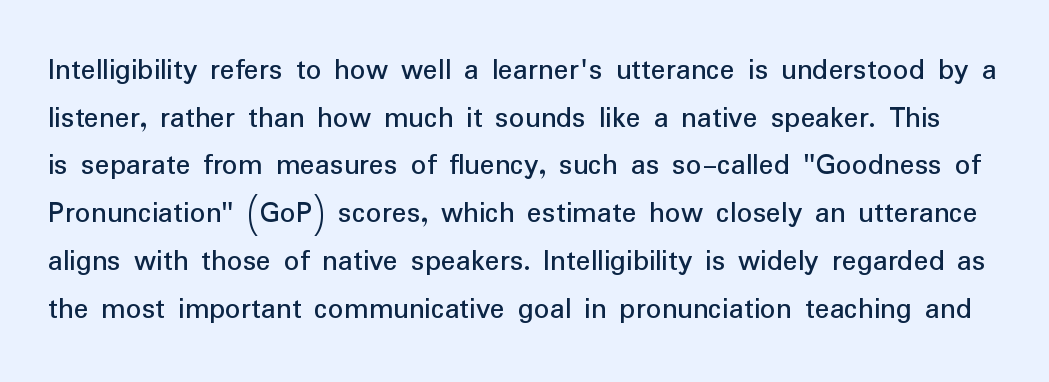
The image shows 31 px regular-weight sans-serif type, upright; set normal line spacing (1.54x), normal letter spacing, not underlined; low stroke contrast and a medium x-height.
